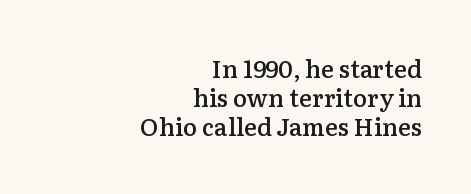
Q: Is the text bold? A: Semi-bold.
Q: Is the text italic (slanted)? A: No, it is upright.
Q: Is the text underlined? A: No.
Q: How is the paragraph aligned? A: Right-aligned.
Q: Is the spacing between letters normal or unusually wide? A: Normal.
